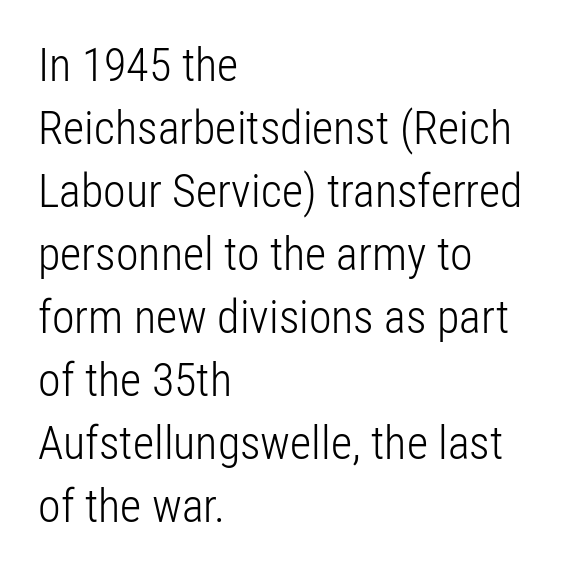
The cut favours lightness, reaching ordinary text weight at its darkest. Horizontally, the lines are justified to the leading edge only. Italic? Not at all — the glyphs are vertical. Underlining? Definitely not there.
